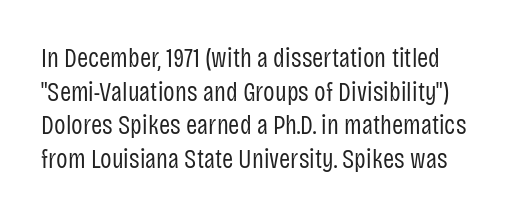
{"italic": "no", "bold": "no", "underline": "no", "line_spacing": "normal", "line_spacing_ratio": 1.25, "letter_spacing": "normal", "letter_spacing_em": 0.0, "glyph_px": 27}
